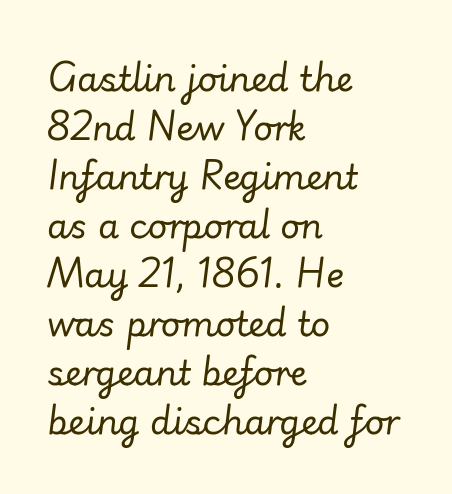
The image shows 34 px regular-weight type, italic (leaning right); set left-aligned, normal line spacing (1.44x), normal letter spacing, not underlined; low stroke contrast and a small x-height.
